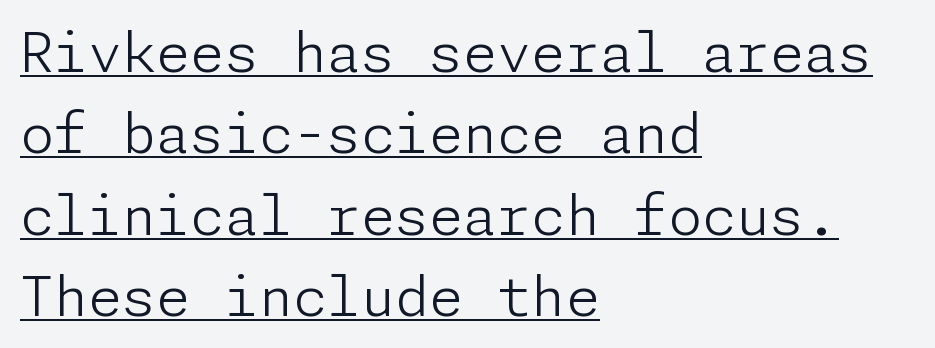
{"serif": "no", "italic": "no", "bold": "no", "weight": "light", "width": "normal", "stroke_contrast": "low", "x_height": "medium", "underline": "yes", "align": "left", "line_spacing": "normal", "line_spacing_ratio": 1.48, "letter_spacing": "normal", "letter_spacing_em": 0.0, "glyph_px": 55}
